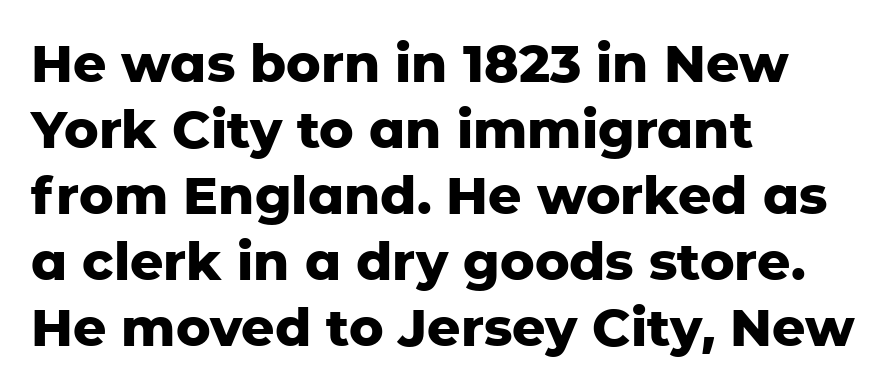
{"serif": "no", "italic": "no", "bold": "yes", "weight": "heavy", "width": "normal", "stroke_contrast": "low", "x_height": "medium", "monospaced": "no", "underline": "no", "align": "left", "line_spacing": "normal", "line_spacing_ratio": 1.27, "letter_spacing": "normal", "letter_spacing_em": 0.0, "glyph_px": 52}
